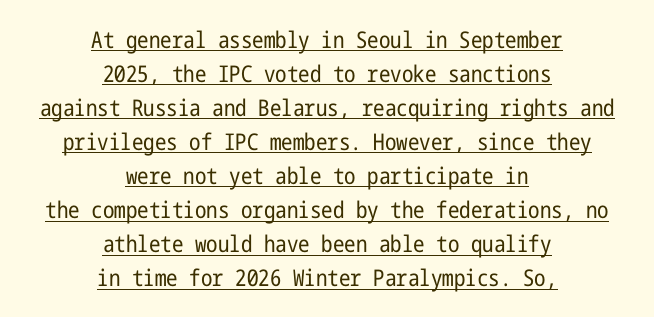
Q: Is the text bold? A: No.
Q: Is the text italic (slanted)? A: No, it is upright.
Q: Is the text underlined? A: Yes.
Q: How is the paragraph aligned? A: Centered.
Q: Is the spacing between letters normal or unusually wide? A: Normal.
Q: Is the spacing between lines tight, normal or loose? A: Normal.
